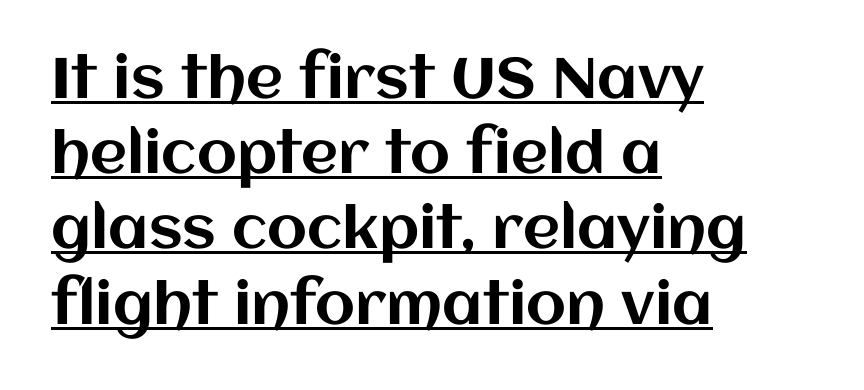
Q: Is the text italic (slanted)? A: No, it is upright.
Q: Is the text underlined? A: Yes.
Q: How is the paragraph aligned? A: Left-aligned.
Q: Is the spacing between letters normal or unusually wide? A: Normal.
Q: Is the spacing between lines tight, normal or loose? A: Normal.
Q: Width (condensed, normal, or wide)? A: Normal.
Q: Stroke contrast? A: Medium.
Q: x-height? A: Large.
Q: Monospaced? A: No.
